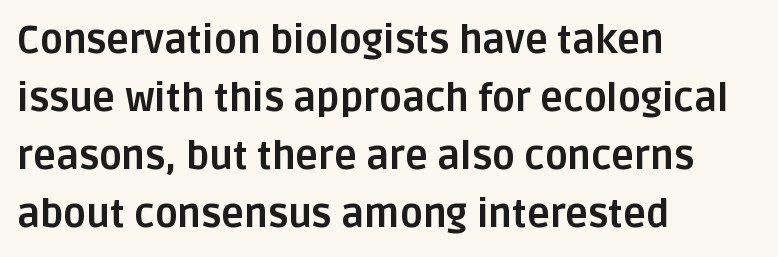
{"serif": "no", "italic": "no", "bold": "yes", "weight": "bold", "width": "normal", "stroke_contrast": "low", "x_height": "large", "monospaced": "no", "underline": "no", "align": "left", "line_spacing": "normal", "line_spacing_ratio": 1.53, "letter_spacing": "normal", "letter_spacing_em": 0.0, "glyph_px": 38}
